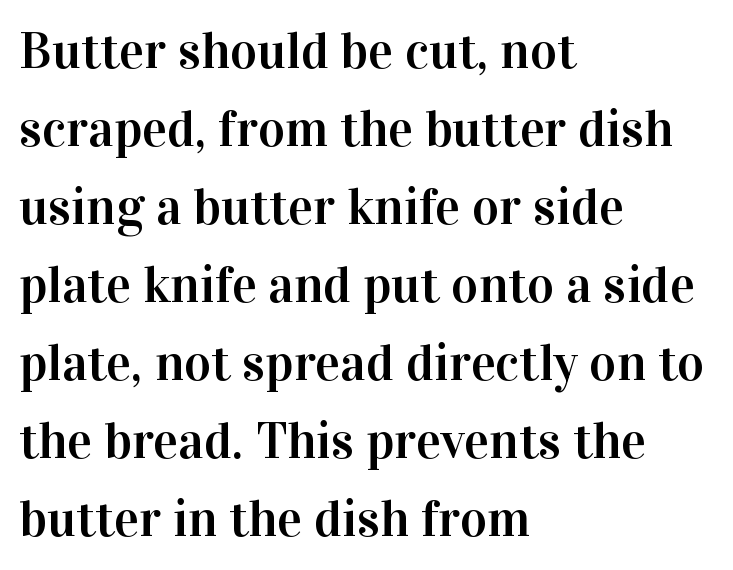
{"serif": "yes", "italic": "no", "width": "normal", "stroke_contrast": "high", "x_height": "medium", "monospaced": "no", "underline": "no", "align": "left", "line_spacing": "normal", "line_spacing_ratio": 1.5, "letter_spacing": "normal", "letter_spacing_em": 0.0, "glyph_px": 52}
